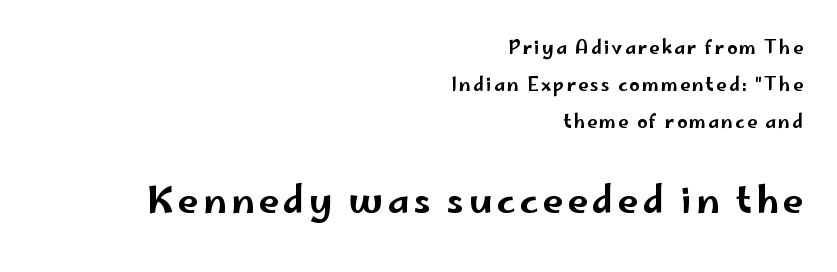
{"serif": "no", "italic": "no", "width": "wide", "stroke_contrast": "low", "x_height": "small", "monospaced": "no", "underline": "no", "align": "right", "line_spacing": "loose", "line_spacing_ratio": 2.05, "larger_block": "second", "size_ratio": 2.0, "glyph_px": 36}
